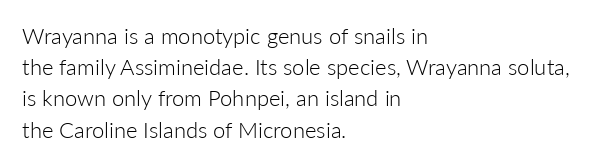
Q: Is the text bold? A: No.
Q: Is the text italic (slanted)? A: No, it is upright.
Q: Is the text underlined? A: No.
Q: How is the paragraph aligned? A: Left-aligned.
Q: Is the spacing between letters normal or unusually wide? A: Normal.
Q: Is the spacing between lines tight, normal or loose? A: Normal.
